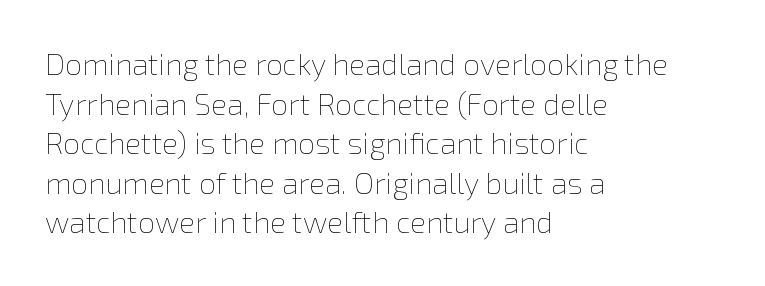
Is the stroke heavy? The answer is a plain regular-or-lighter. The glyphs are unaccompanied by any horizontal stroke below them. The rendering uses natural spacing where letterforms have individual widths. Is the letter spacing exaggerated? No — it looks like the ordinary default. The designer left line spacing at the default.
